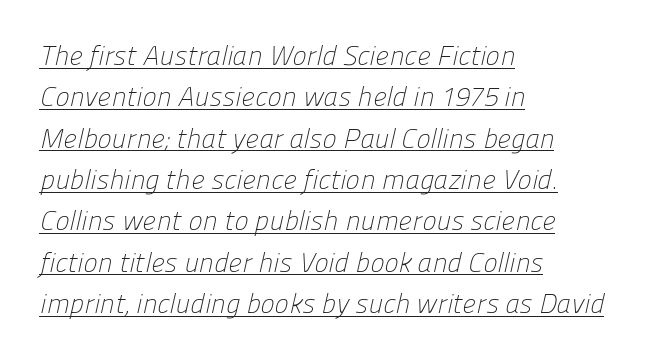
Q: Is the text bold? A: No.
Q: Is the text underlined? A: Yes.
Q: How is the paragraph aligned? A: Left-aligned.
Q: Is the spacing between letters normal or unusually wide? A: Normal.
Q: Is the spacing between lines tight, normal or loose? A: Normal.
